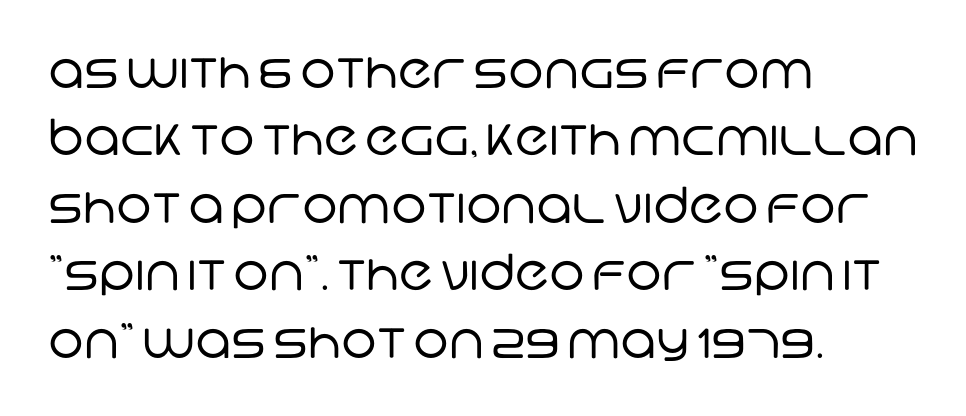
{"serif": "no", "bold": "no", "weight": "regular", "width": "normal", "stroke_contrast": "low", "x_height": "large", "monospaced": "no", "underline": "no", "align": "left", "line_spacing": "normal", "line_spacing_ratio": 1.35, "letter_spacing": "normal", "letter_spacing_em": 0.0, "glyph_px": 50}
